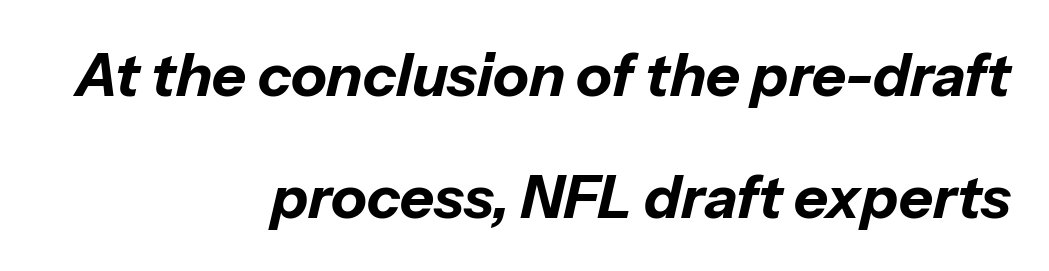
Q: Is the text bold? A: Yes.
Q: Is the text italic (slanted)? A: Yes, it leans right by about 13 degrees.
Q: Is the text underlined? A: No.
Q: How is the paragraph aligned? A: Right-aligned.
Q: Is the spacing between letters normal or unusually wide? A: Normal.
Q: Is the spacing between lines tight, normal or loose? A: Loose.
Q: Width (condensed, normal, or wide)? A: Normal.
Q: Stroke contrast? A: Low.
Q: x-height? A: Medium.
Q: Monospaced? A: No.
